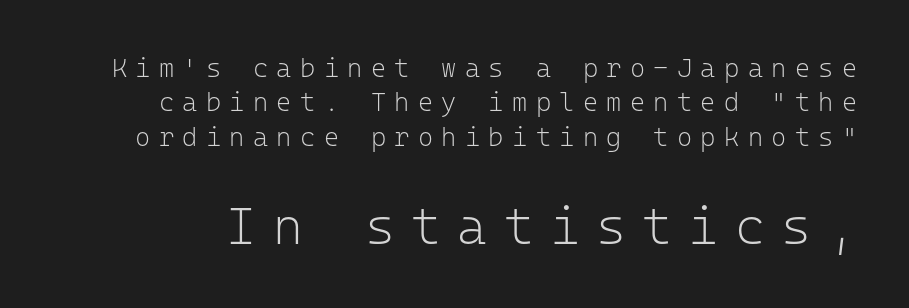
Stroke mass is kept to a normal reading level or below. A sans-serif font was chosen for this passage. A typesetter would call this monospace, since all characters share one set width. Size hierarchy here favors the trailing block over the leading one. Does the lettering tilt? It doesn't — this is upright. Caption: expanded tracking, letters set apart.
